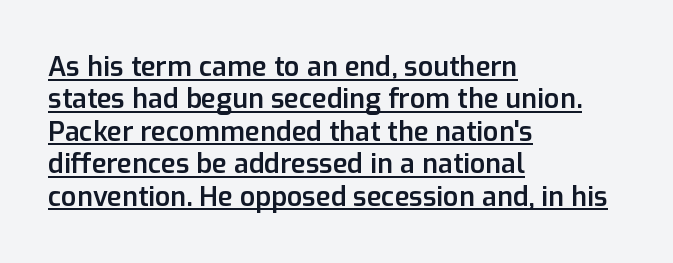
This is moderately heavy type, rendered in semibold. The letters sit at their default tracking, neither squeezed nor spread. The paragraph shown leans on its left margin. Each line of the rendering has a horizontal stroke beneath the glyphs.
